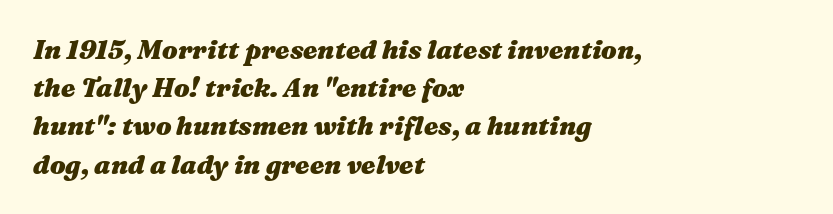
Q: Is the text bold? A: Yes.
Q: Is the text italic (slanted)? A: Yes, it leans right by about 16 degrees.
Q: Is the text underlined? A: No.
Q: How is the paragraph aligned? A: Left-aligned.
Q: Is the spacing between letters normal or unusually wide? A: Normal.
Q: Is the spacing between lines tight, normal or loose? A: Normal.
